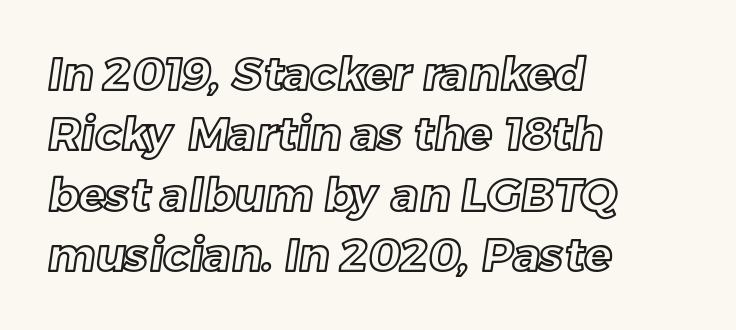
The image shows 46 px text type; set left-aligned, normal line spacing (1.31x), normal letter spacing, not underlined; a medium x-height.
